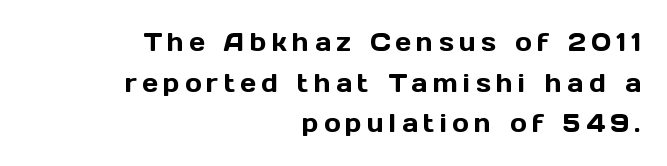
Q: Is the text italic (slanted)? A: No, it is upright.
Q: Is the text underlined? A: No.
Q: How is the paragraph aligned? A: Right-aligned.
Q: Is the spacing between letters normal or unusually wide? A: Unusually wide.
Q: Is the spacing between lines tight, normal or loose? A: Normal.
